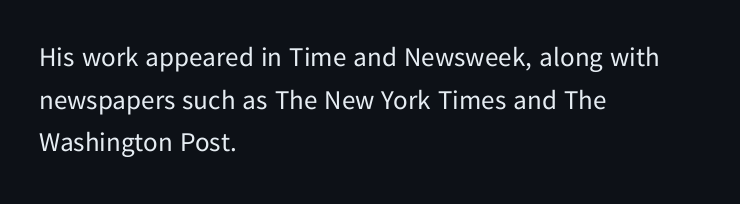
Q: Is the text bold? A: No.
Q: Is the text italic (slanted)? A: No, it is upright.
Q: Is the text underlined? A: No.
Q: How is the paragraph aligned? A: Left-aligned.
Q: Is the spacing between letters normal or unusually wide? A: Normal.
Q: Is the spacing between lines tight, normal or loose? A: Normal.
